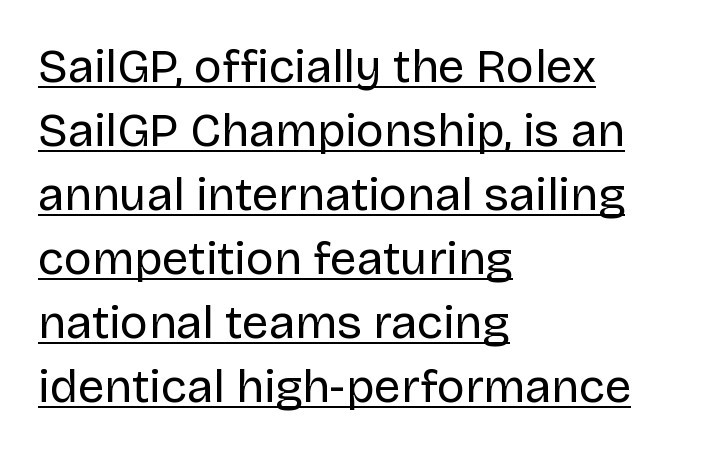
The image shows 47 px regular-weight sans-serif type, upright; set left-aligned, normal line spacing (1.36x), normal letter spacing, underlined; low stroke contrast and a large x-height.
